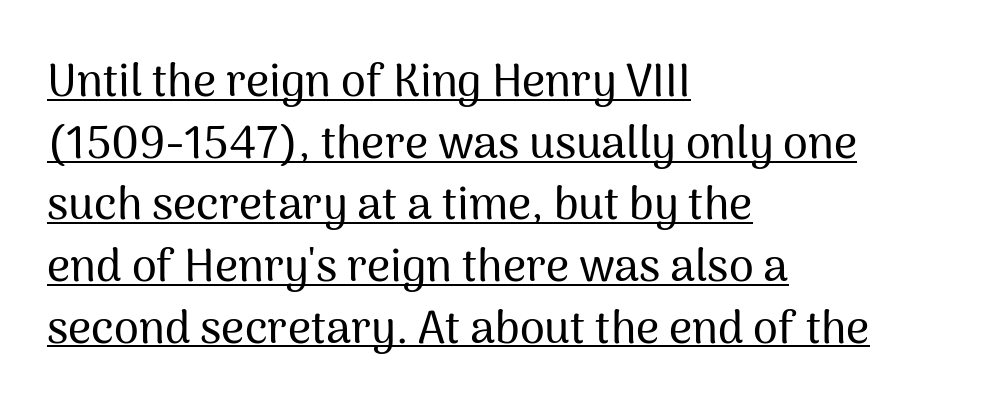
{"serif": "no", "italic": "no", "width": "normal", "stroke_contrast": "medium", "x_height": "medium", "monospaced": "no", "underline": "yes", "align": "left", "line_spacing": "normal", "line_spacing_ratio": 1.37, "letter_spacing": "normal", "letter_spacing_em": 0.0, "glyph_px": 45}
